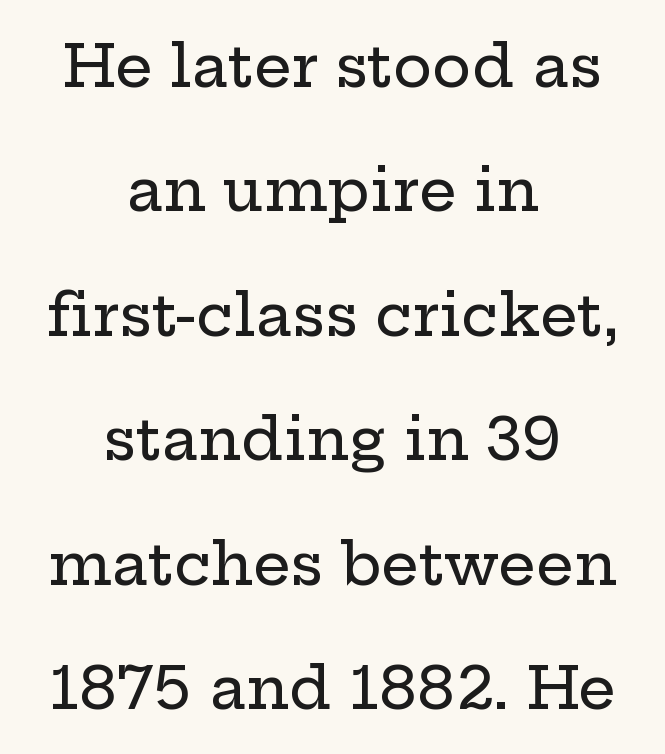
{"serif": "yes", "italic": "no", "width": "wide", "stroke_contrast": "low", "x_height": "medium", "monospaced": "no", "underline": "no", "align": "center", "line_spacing": "loose", "line_spacing_ratio": 2.11, "letter_spacing": "normal", "letter_spacing_em": 0.0, "glyph_px": 59}
